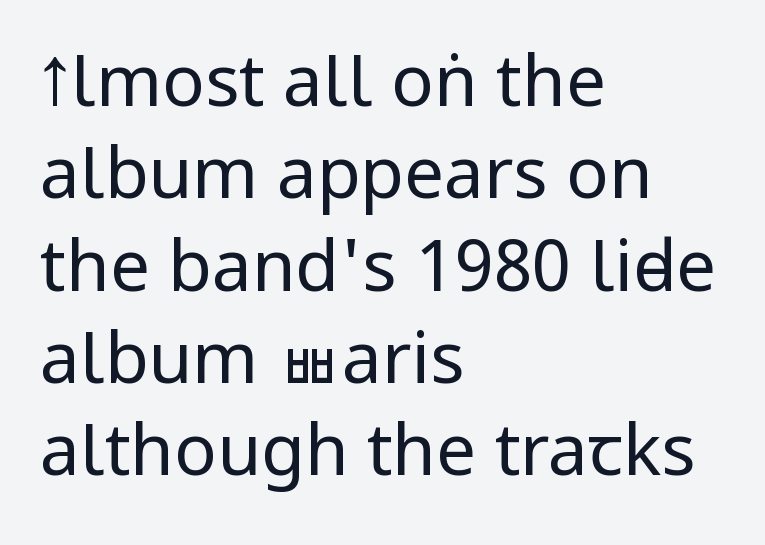
{"serif": "no", "italic": "no", "bold": "no", "weight": "regular", "width": "condensed", "stroke_contrast": "low", "underline": "no", "align": "left", "line_spacing": "normal", "line_spacing_ratio": 1.3, "letter_spacing": "normal", "letter_spacing_em": 0.0, "glyph_px": 71}
